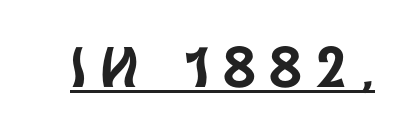
Q: Is the text italic (slanted)? A: No, it is upright.
Q: Is the typeface a serif or a sans-serif typeface? A: Sans-serif.
Q: Is the text underlined? A: Yes.
Q: Is the spacing between letters normal or unusually wide? A: Unusually wide.
Q: Width (condensed, normal, or wide)? A: Condensed.
Q: x-height? A: Large.
Q: Monospaced? A: No.
